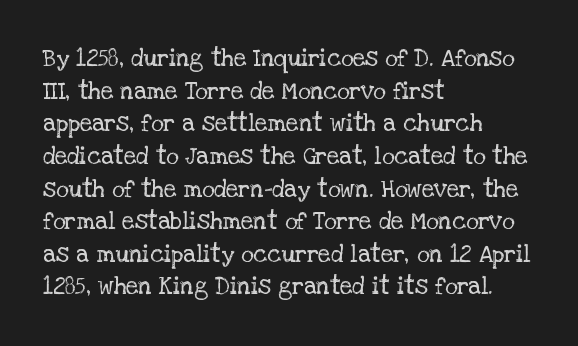
Plain, unruled lines of type. Ordinary non-slanted type is in use. Does extra space separate the letters? No, they use regular spacing. This is not heavy type; no bold has been used. These lines sit exactly where default settings would place them. Reading down the block, your eye returns to a fixed left position each line.
